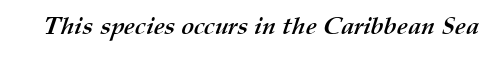
The image shows 24 px bold type; set normal letter spacing, not underlined.
